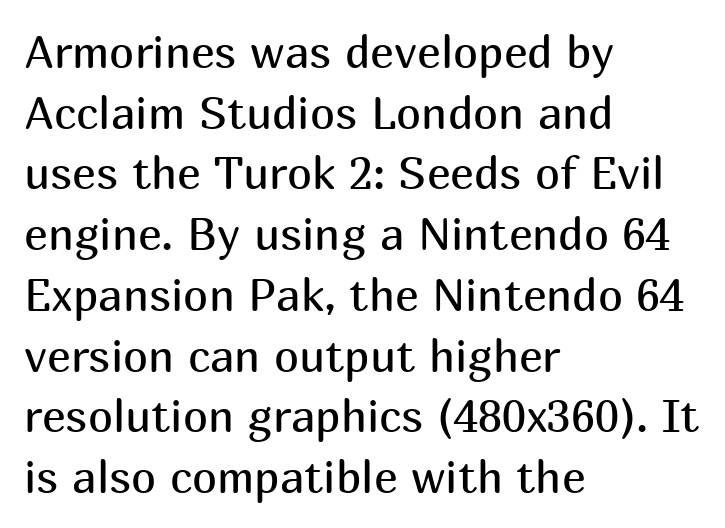
The image shows 45 px regular-weight sans-serif type, upright; set left-aligned, normal line spacing (1.35x), normal letter spacing, not underlined; medium stroke contrast and a medium x-height.
